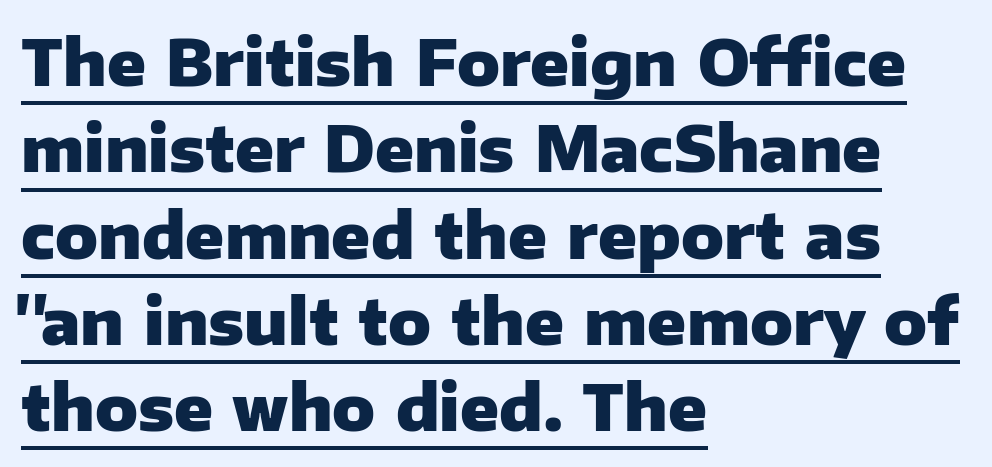
The image shows 63 px heavy sans-serif type, upright; set left-aligned, normal line spacing (1.37x), normal letter spacing, underlined; low stroke contrast and a medium x-height.
